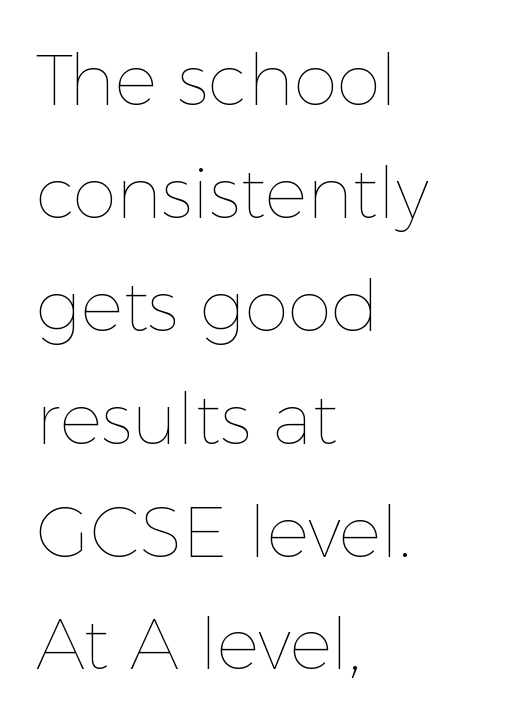
Clear beneath every line of the passage. The rows are spaced the way most documents space them. Line starts are locked; line ends wander. Character widths vary here, with narrow letters taking less room than wide ones.
